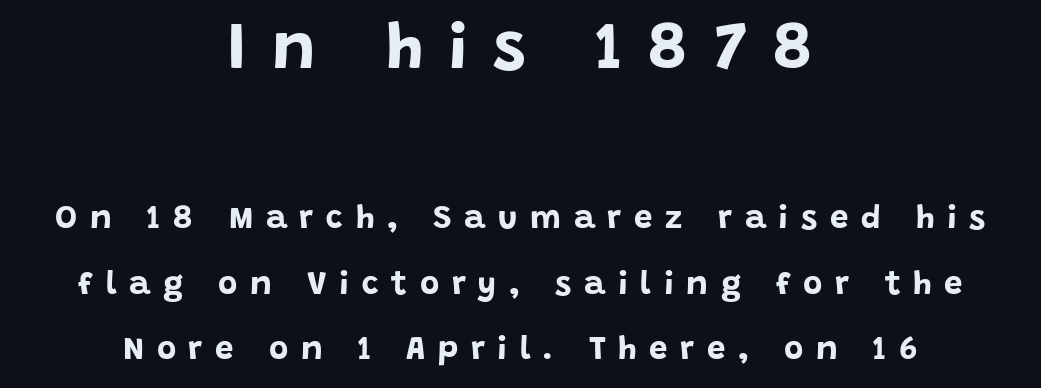
The image shows 66 px bold sans-serif type, upright; set centered, loose line spacing (1.99x), unusually wide letter spacing (+0.38 em), not underlined; the first (top) block is 2.0x larger; low stroke contrast and a large x-height.
